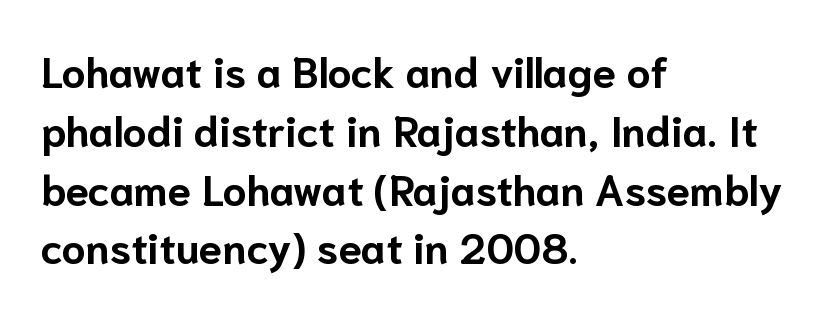
The image shows 42 px bold sans-serif type, upright; set left-aligned, normal line spacing (1.4x), normal letter spacing, not underlined; low stroke contrast and a medium x-height.
